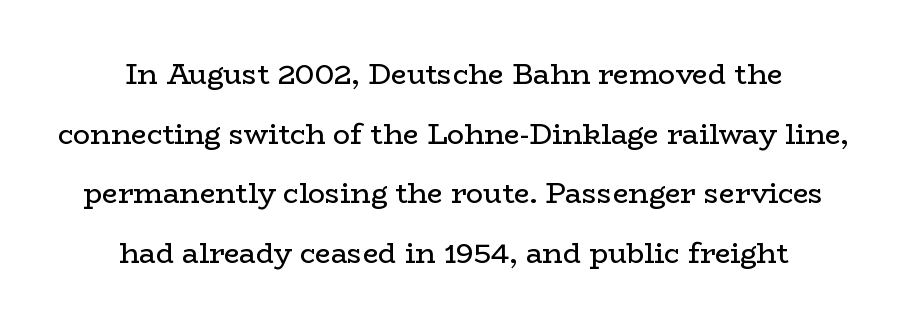
{"serif": "yes", "italic": "no", "bold": "no", "weight": "regular", "width": "wide", "stroke_contrast": "low", "x_height": "medium", "monospaced": "no", "underline": "no", "align": "center", "line_spacing": "loose", "line_spacing_ratio": 2.13, "letter_spacing": "normal", "letter_spacing_em": 0.0, "glyph_px": 28}
